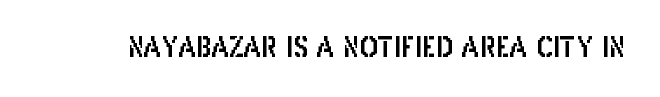
I'd call this a sans setting — the letters go barefoot. The space directly below the letters is spotless. Spacing verdict: proportional, widths tailored to each character. Do the letters lean? They stand straight.
